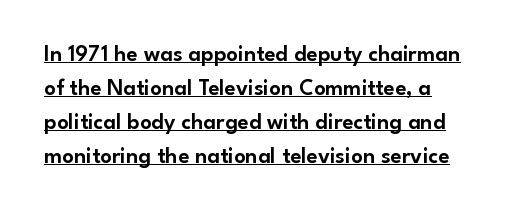
The image shows 23 px text type, upright; set left-aligned, normal line spacing (1.48x), normal letter spacing, underlined.
